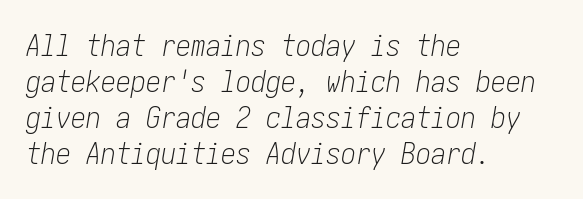
Q: Is the text bold? A: No.
Q: Is the text italic (slanted)? A: Yes, it leans right by about 10 degrees.
Q: Is the text underlined? A: No.
Q: How is the paragraph aligned? A: Left-aligned.
Q: Is the spacing between letters normal or unusually wide? A: Normal.
Q: Width (condensed, normal, or wide)? A: Condensed.
Q: Stroke contrast? A: Low.
Q: x-height? A: Medium.
